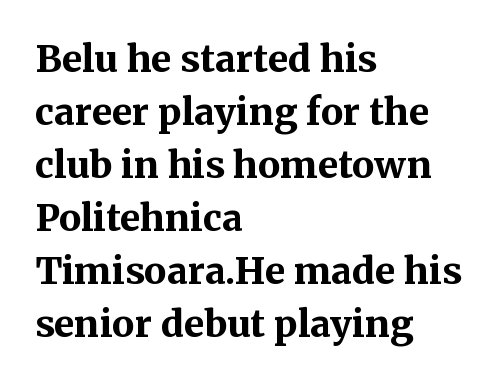
Is there much room between lines? A standard amount, neither cramped nor airy. Letter spacing: default. Only glyphs here, with clear space below each row. The face used here is proportionally spaced, like ordinary book or web type. Serifs: yes, visible at the terminals of the letterforms.
